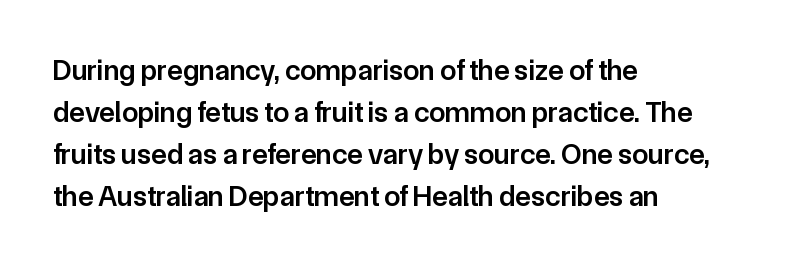
Q: Is the text bold? A: Semi-bold.
Q: Is the text italic (slanted)? A: No, it is upright.
Q: Is the typeface a serif or a sans-serif typeface? A: Sans-serif.
Q: Is the text underlined? A: No.
Q: How is the paragraph aligned? A: Left-aligned.
Q: Is the spacing between letters normal or unusually wide? A: Normal.
Q: Is the spacing between lines tight, normal or loose? A: Normal.
Q: Width (condensed, normal, or wide)? A: Normal.
Q: Stroke contrast? A: Low.
Q: x-height? A: Medium.
Q: Monospaced? A: No.
